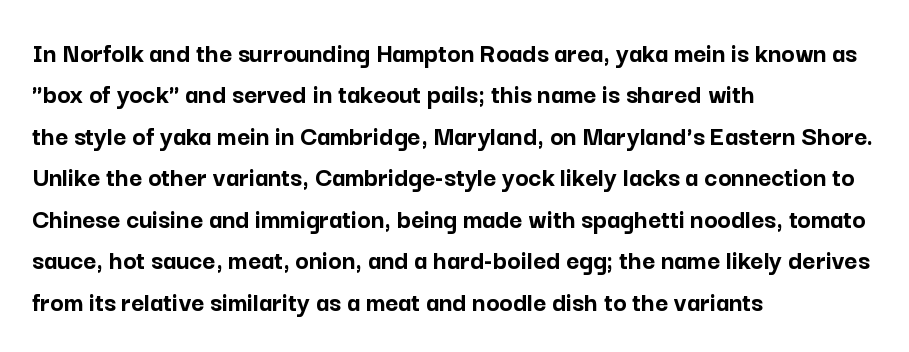
Q: Is the text bold? A: Yes.
Q: Is the text italic (slanted)? A: No, it is upright.
Q: Is the typeface a serif or a sans-serif typeface? A: Sans-serif.
Q: Is the text underlined? A: No.
Q: How is the paragraph aligned? A: Left-aligned.
Q: Is the spacing between letters normal or unusually wide? A: Normal.
Q: Is the spacing between lines tight, normal or loose? A: Normal.
Q: Width (condensed, normal, or wide)? A: Normal.
Q: Stroke contrast? A: Low.
Q: x-height? A: Medium.
Q: Monospaced? A: No.
